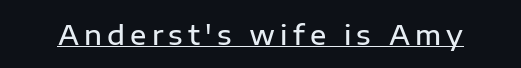
The image shows 27 px text type, upright; set underlined.
